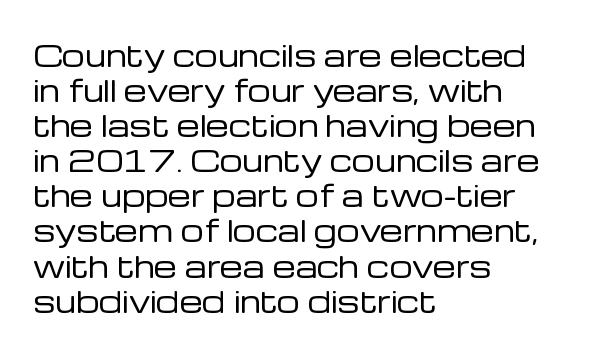
A bare baseline throughout the passage. The face used here is a sans, in the tradition of grotesques and geometrics. The letters advance in unequal steps, a hallmark of proportional type. Unlike italic type, these characters show no tilt at all. These lines stack with their left ends in a neat column.
